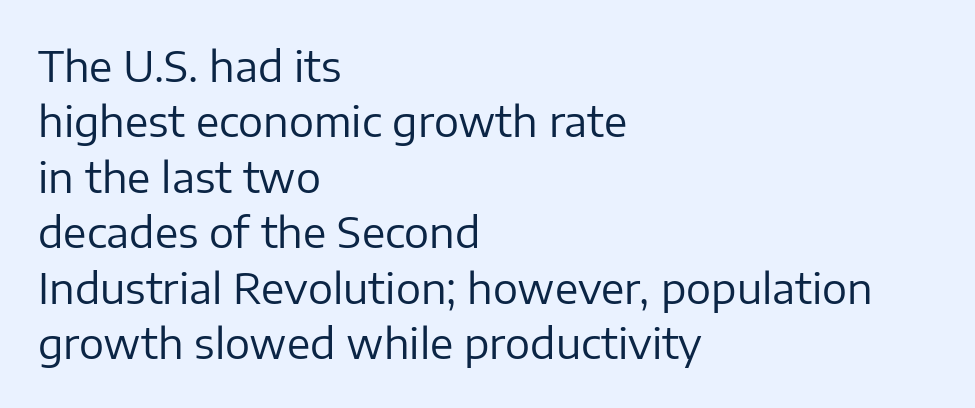
Style check: upright. Is the letter spacing exaggerated? No — it looks like the ordinary default. Decoration check: the copy has no underline. A normal amount of white space separates one row of letters from the next.
